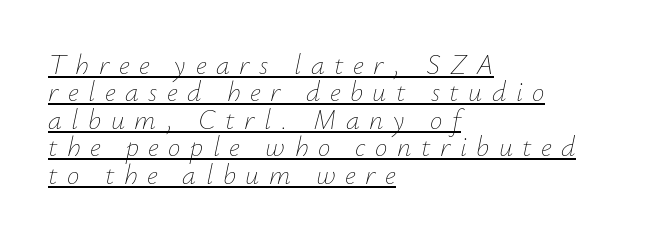
{"italic": "yes", "lean": "right", "slant_degrees": 12, "bold": "no", "weight": "thin", "width": "normal", "stroke_contrast": "low", "x_height": "small", "monospaced": "no", "underline": "yes", "align": "left", "line_spacing": "tight", "line_spacing_ratio": 0.98, "letter_spacing": "wide", "letter_spacing_em": 0.34, "glyph_px": 28}
